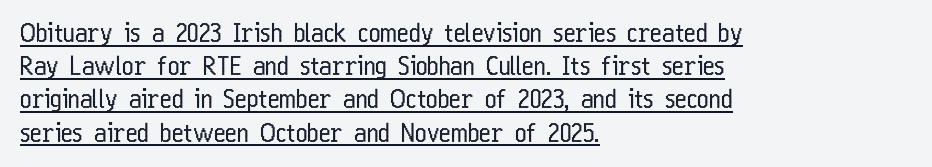
The image shows 25 px text type, upright; set left-aligned, normal line spacing (1.33x), normal letter spacing, underlined.
